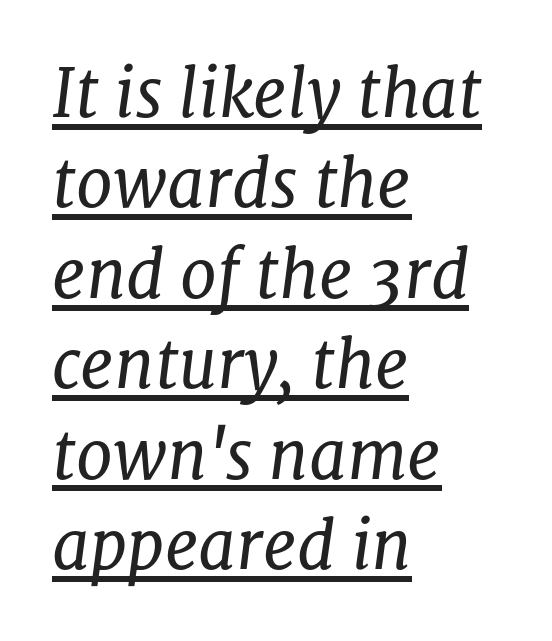
The image shows 66 px regular-weight serif type, italic (leaning right); set left-aligned, normal line spacing (1.37x), normal letter spacing, underlined; low stroke contrast and a medium x-height.
